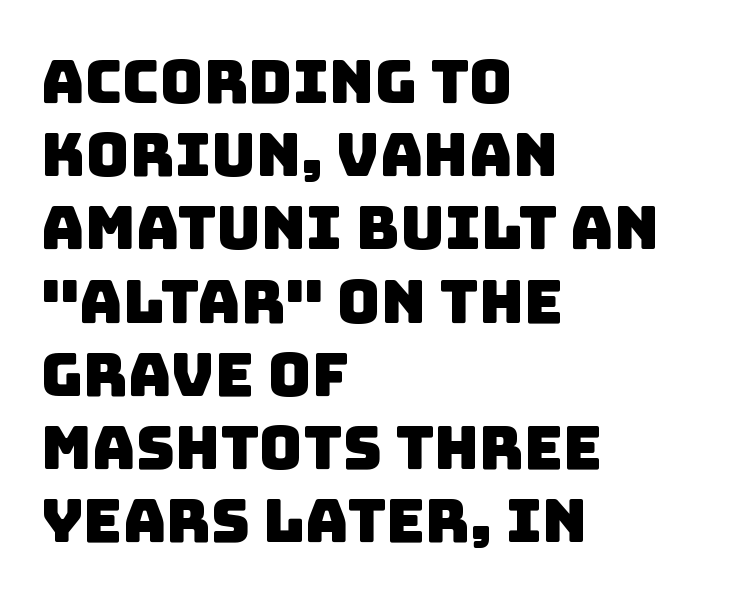
{"serif": "no", "width": "normal", "stroke_contrast": "low", "x_height": "large", "monospaced": "no", "underline": "no", "align": "left", "line_spacing_ratio": 1.22, "letter_spacing": "normal", "letter_spacing_em": 0.0, "glyph_px": 60}
